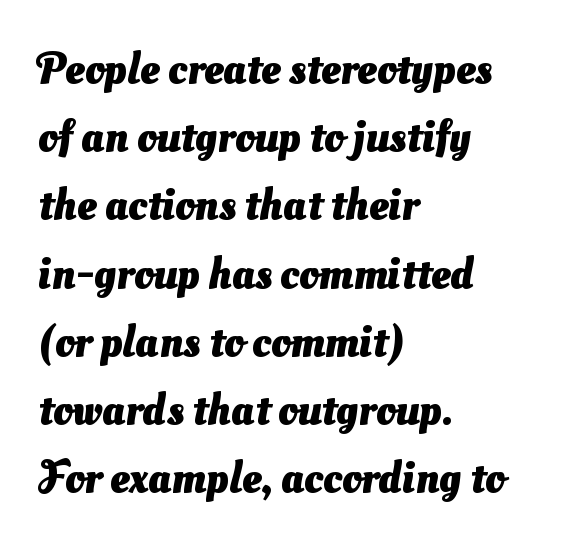
The image shows 44 px heavy sans-serif type; set left-aligned, normal line spacing (1.55x), normal letter spacing, not underlined; medium stroke contrast and a small x-height.
